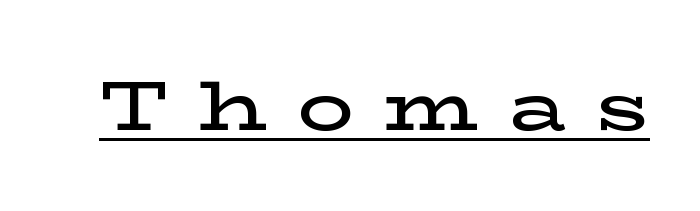
{"serif": "yes", "italic": "no", "bold": "semi", "weight": "semibold", "width": "wide", "stroke_contrast": "low", "x_height": "medium", "monospaced": "no", "underline": "yes", "letter_spacing": "wide", "letter_spacing_em": 0.43, "glyph_px": 70}
